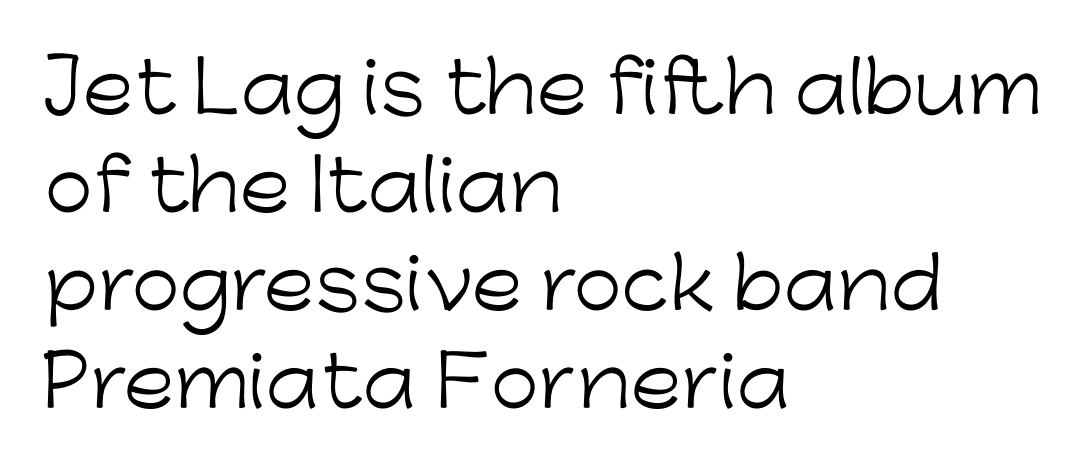
The image shows 70 px light sans-serif type, upright; set left-aligned, normal line spacing (1.4x), normal letter spacing, not underlined; low stroke contrast and a medium x-height.
